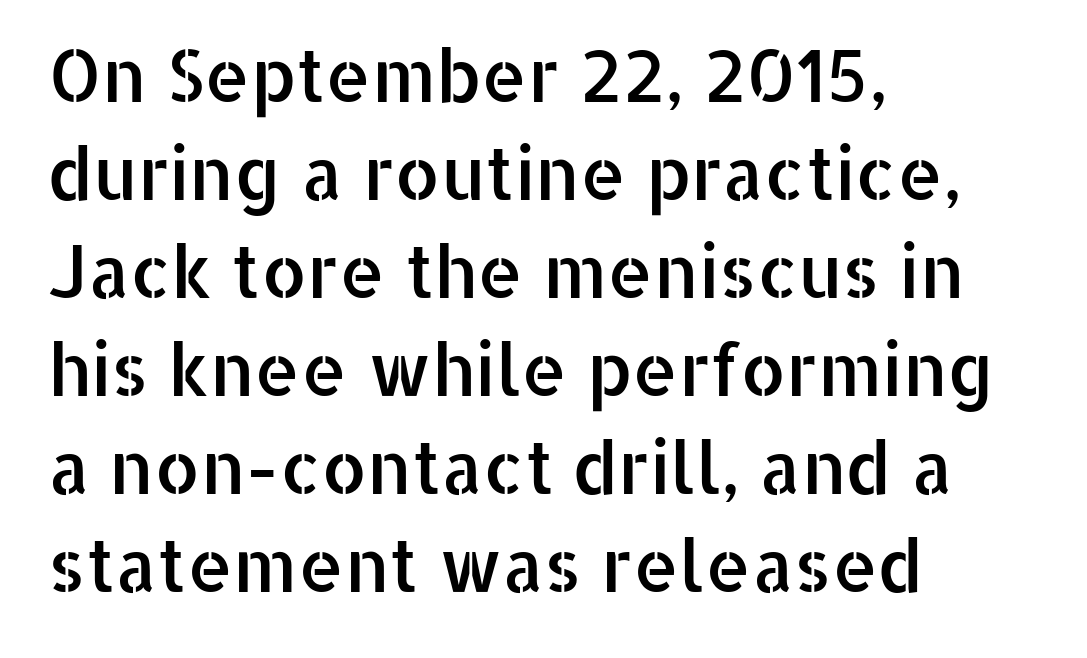
The designer went with a sans here, leaving each stem footless. Every stem runs plumb, perpendicular to the baseline. Here the designer chose a conventional face with non-uniform glyph widths. The paragraph has a hard left edge and a soft right edge. The baseline area is clear.
